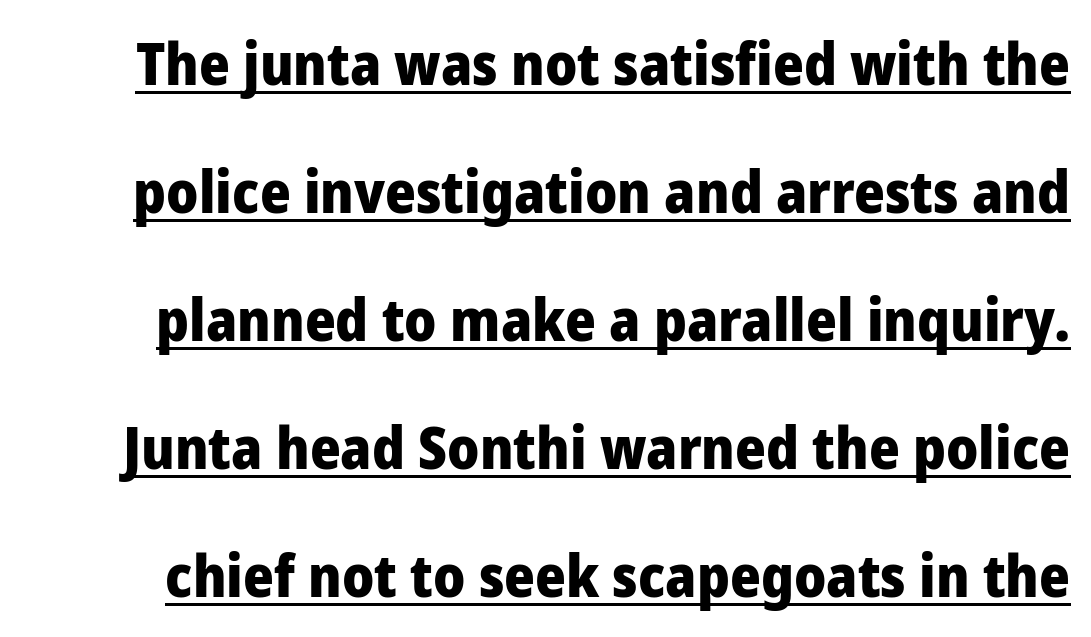
Q: Is the text bold? A: Yes.
Q: Is the text italic (slanted)? A: No, it is upright.
Q: Is the typeface a serif or a sans-serif typeface? A: Sans-serif.
Q: Is the text underlined? A: Yes.
Q: Is the spacing between letters normal or unusually wide? A: Normal.
Q: Is the spacing between lines tight, normal or loose? A: Loose.
Q: Width (condensed, normal, or wide)? A: Normal.
Q: Stroke contrast? A: Low.
Q: x-height? A: Medium.
Q: Monospaced? A: No.
